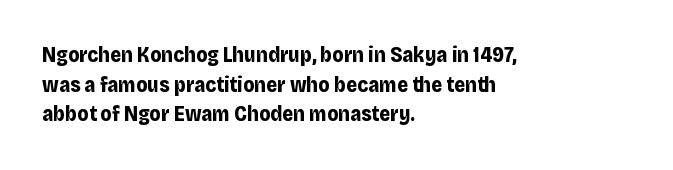
The image shows 21 px bold type, upright; set left-aligned, normal line spacing (1.41x), normal letter spacing, not underlined.
